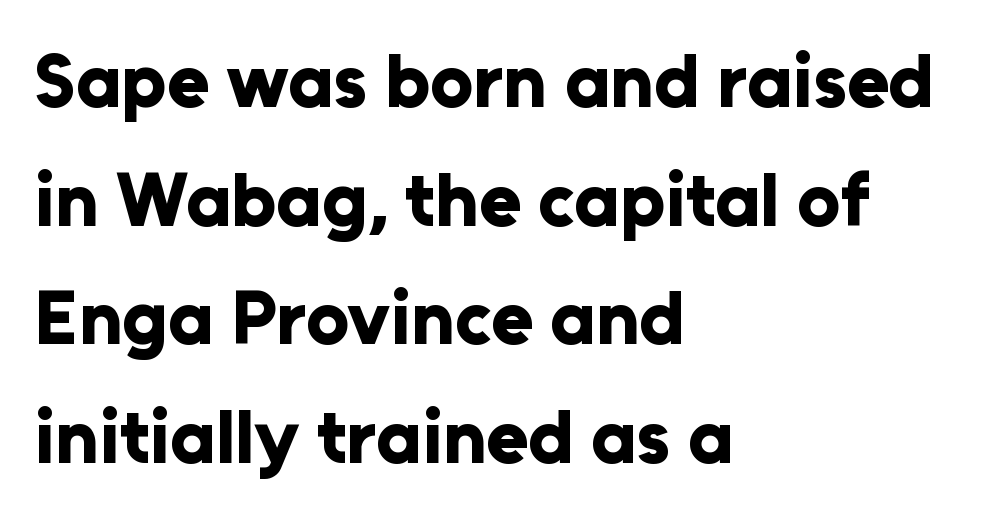
Q: Is the text bold? A: Yes.
Q: Is the text italic (slanted)? A: No, it is upright.
Q: Is the typeface a serif or a sans-serif typeface? A: Sans-serif.
Q: Is the text underlined? A: No.
Q: How is the paragraph aligned? A: Left-aligned.
Q: Is the spacing between letters normal or unusually wide? A: Normal.
Q: Is the spacing between lines tight, normal or loose? A: Normal.
Q: Width (condensed, normal, or wide)? A: Normal.
Q: Stroke contrast? A: Low.
Q: x-height? A: Medium.
Q: Monospaced? A: No.
